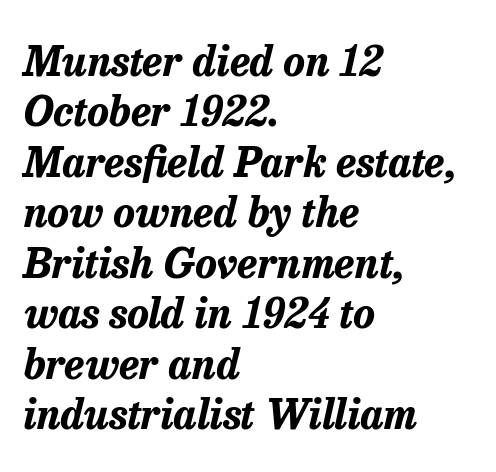
{"italic": "yes", "lean": "right", "slant_degrees": 13, "bold": "yes", "weight": "bold", "width": "normal", "stroke_contrast": "low", "x_height": "medium", "monospaced": "no", "underline": "no", "align": "left", "line_spacing_ratio": 1.23, "letter_spacing": "normal", "letter_spacing_em": 0.0, "glyph_px": 41}
